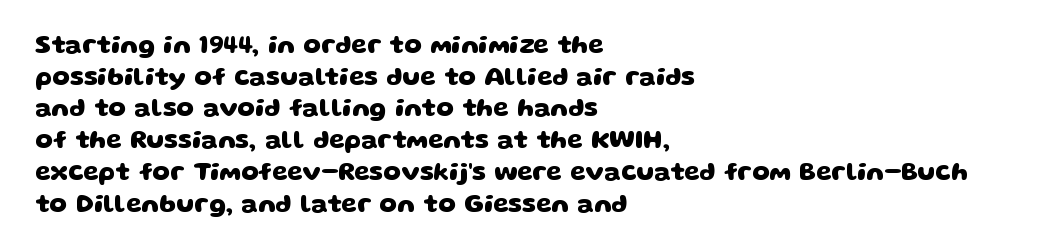
{"bold": "yes", "underline": "no", "align": "left", "line_spacing": "normal", "line_spacing_ratio": 1.27, "letter_spacing": "normal", "letter_spacing_em": 0.0, "glyph_px": 25}
